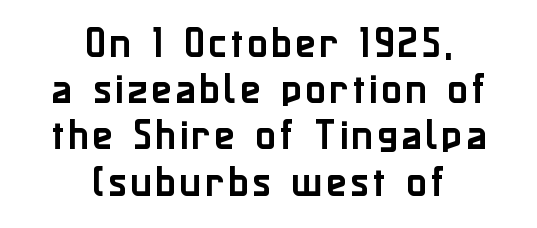
Q: Is the text italic (slanted)? A: No, it is upright.
Q: Is the typeface a serif or a sans-serif typeface? A: Sans-serif.
Q: Is the text underlined? A: No.
Q: How is the paragraph aligned? A: Centered.
Q: Is the spacing between lines tight, normal or loose? A: Normal.
Q: Width (condensed, normal, or wide)? A: Normal.
Q: Stroke contrast? A: Low.
Q: x-height? A: Medium.
Q: Monospaced? A: No.
